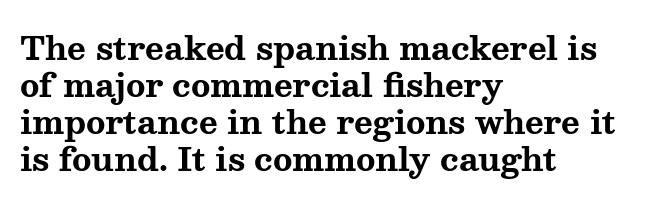
The image shows 32 px bold, wide serif type, upright; set left-aligned, line spacing 1.16x, normal letter spacing, not underlined; medium stroke contrast and a medium x-height.
